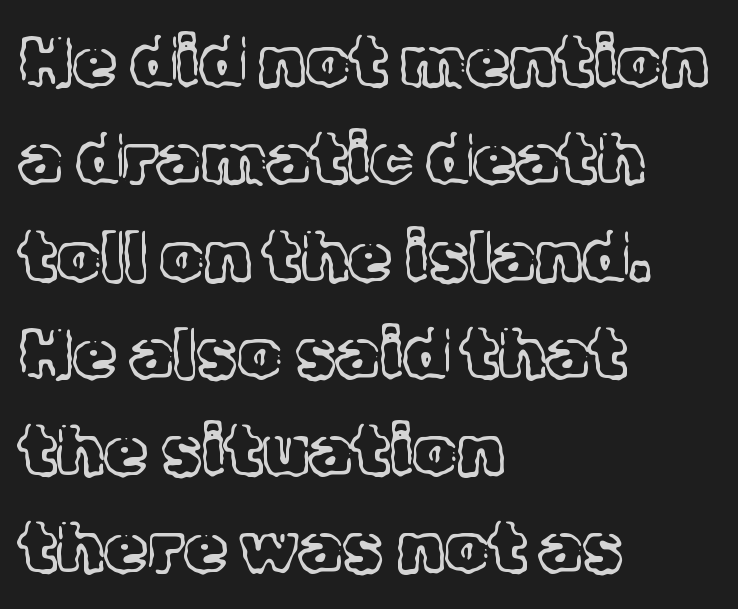
{"serif": "yes", "italic": "no", "bold": "no", "weight": "light", "width": "normal", "x_height": "medium", "monospaced": "no", "underline": "no", "align": "left", "line_spacing": "normal", "line_spacing_ratio": 1.39, "letter_spacing": "normal", "letter_spacing_em": 0.0, "glyph_px": 70}
